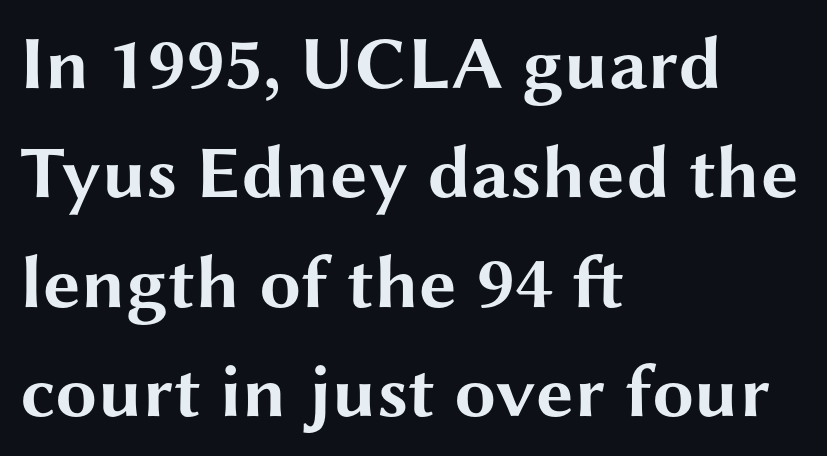
The image shows 75 px bold, wide sans-serif type, upright; set left-aligned, normal line spacing (1.46x), normal letter spacing, not underlined; medium stroke contrast and a medium x-height.
